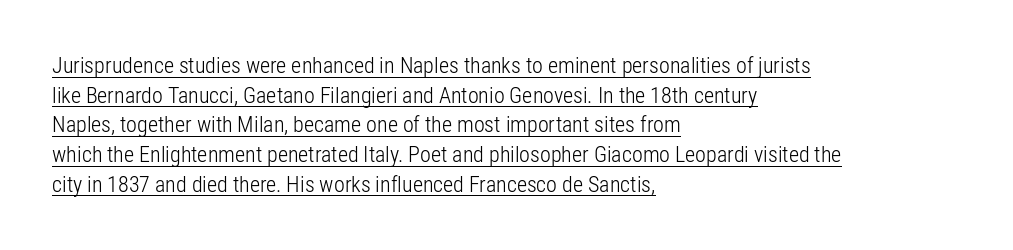
The image shows 22 px text type, upright; set left-aligned, normal line spacing (1.35x), normal letter spacing, underlined.
